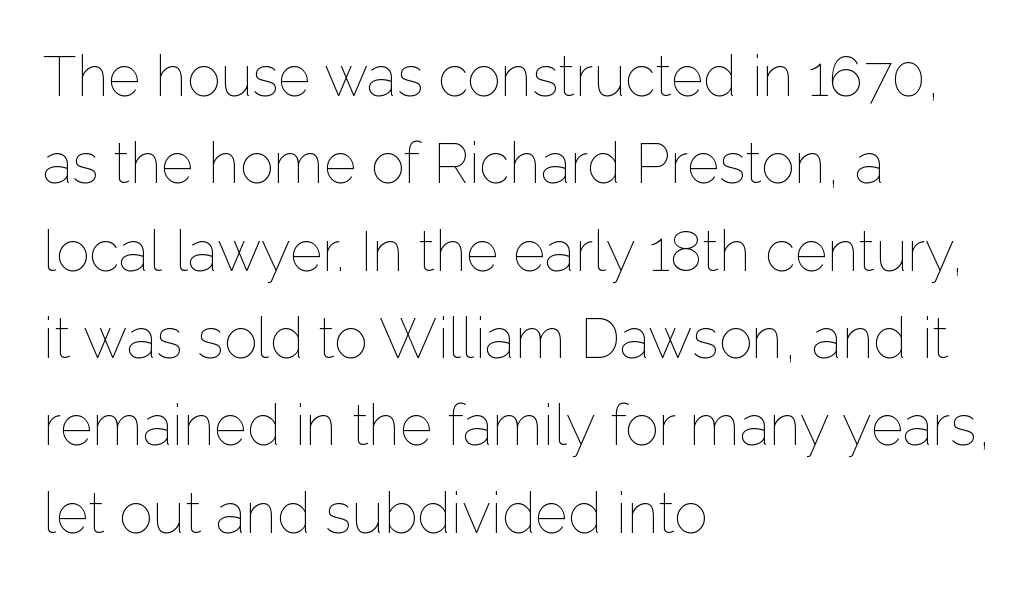
Rendered with straight, roman letterforms. The leading is moderate, giving the passage an even texture. Type without underlining. Does the copy run flush right? No — it runs flush left. Each stroke keeps to a modest, everyday thickness or less. How are the letters spaced? Ordinarily, with no added tracking.
